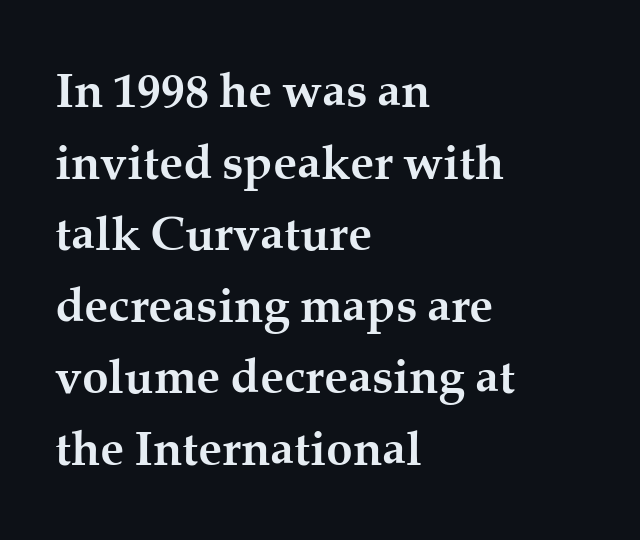
{"serif": "yes", "italic": "no", "bold": "yes", "weight": "semibold", "width": "normal", "stroke_contrast": "medium", "x_height": "medium", "monospaced": "no", "underline": "no", "align": "left", "line_spacing": "normal", "line_spacing_ratio": 1.49, "letter_spacing": "normal", "letter_spacing_em": 0.0, "glyph_px": 48}
